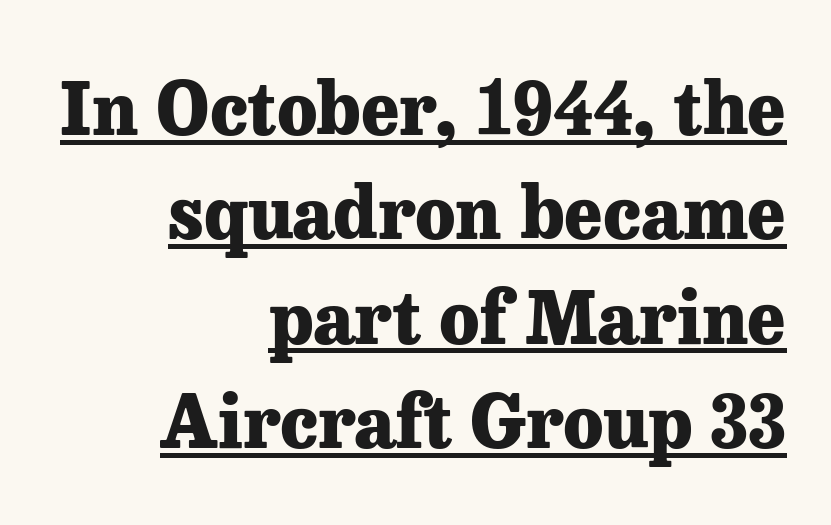
The image shows 72 px heavy serif type, upright; set right-aligned, normal line spacing (1.45x), normal letter spacing, underlined; low stroke contrast and a medium x-height.
